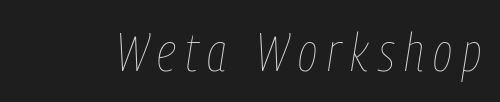
{"italic": "yes", "lean": "right", "slant_degrees": 9, "bold": "no", "weight": "thin", "width": "condensed", "stroke_contrast": "low", "x_height": "medium", "monospaced": "no", "underline": "no", "glyph_px": 53}
